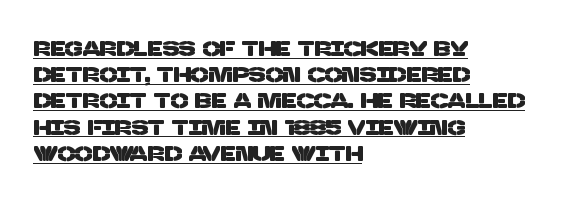
Q: Is the text underlined? A: Yes.
Q: How is the paragraph aligned? A: Left-aligned.
Q: Is the spacing between letters normal or unusually wide? A: Normal.
Q: Is the spacing between lines tight, normal or loose? A: Normal.
